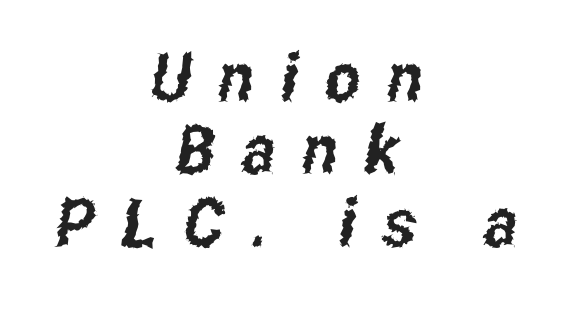
{"serif": "no", "width": "condensed", "stroke_contrast": "low", "x_height": "medium", "monospaced": "no", "underline": "no", "align": "center", "line_spacing": "tight", "line_spacing_ratio": 1.08, "letter_spacing": "wide", "letter_spacing_em": 0.4, "glyph_px": 67}
